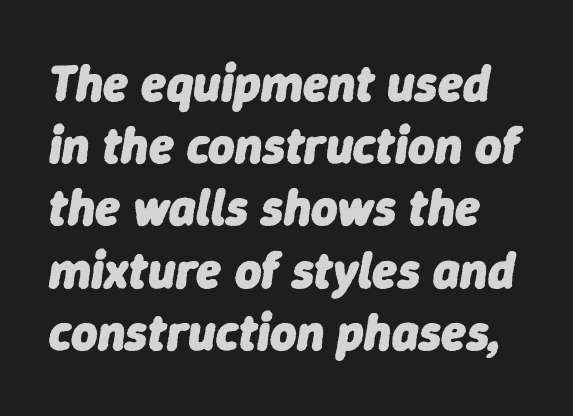
{"italic": "yes", "lean": "right", "slant_degrees": 9, "bold": "yes", "weight": "heavy", "width": "normal", "stroke_contrast": "low", "x_height": "medium", "monospaced": "no", "underline": "no", "line_spacing_ratio": 1.22, "letter_spacing": "normal", "letter_spacing_em": 0.0, "glyph_px": 51}
